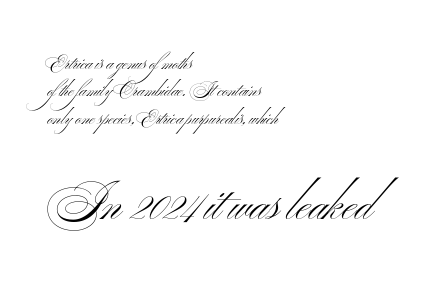
The image shows 46 px light, wide sans-serif type; set left-aligned, normal line spacing (1.52x), normal letter spacing, not underlined; the second (bottom) block is 2.56x larger; medium stroke contrast and a small x-height.
